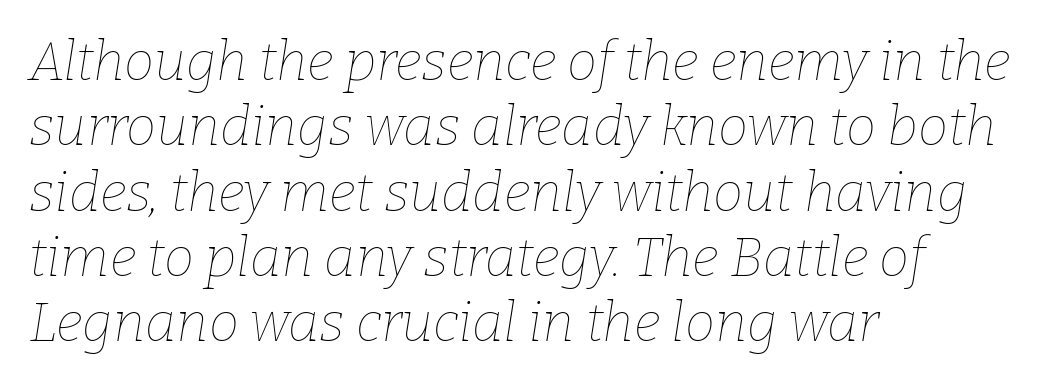
Summary of weight: not heavy and not bold. Short and long lines alike share a common starting point at left. The letters are slanted; this is an italic face. This sample has the flowing, uneven cadence of proportional lettering. Each word holds together tightly as a unit, with standard inter-letter gaps.
